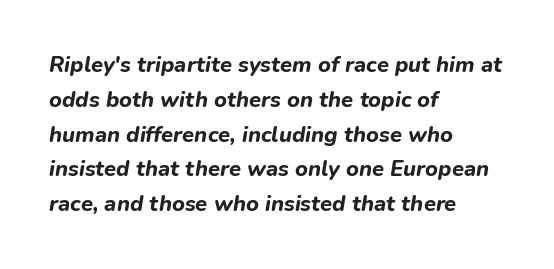
{"italic": "yes", "lean": "right", "slant_degrees": 9, "bold": "yes", "underline": "no", "align": "left", "line_spacing": "normal", "line_spacing_ratio": 1.58, "letter_spacing": "normal", "letter_spacing_em": 0.0, "glyph_px": 22}
